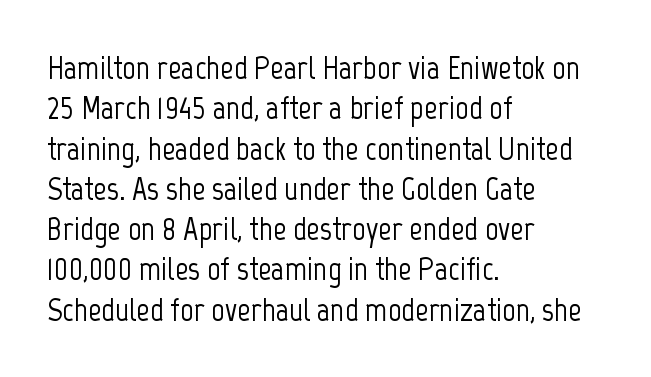
Compared with typical body copy, the letter spacing here is the same. A typesetter would label this face a sans. A roman cut, with each character standing at attention. Each letter keeps its own natural width here, so spacing adapts to shape. Clear beneath every line of the passage.
